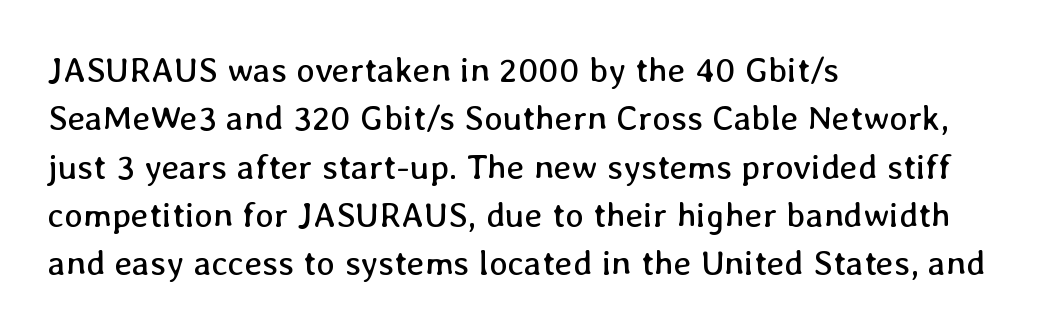
Q: Is the text bold? A: No.
Q: Is the text italic (slanted)? A: No, it is upright.
Q: Is the text underlined? A: No.
Q: How is the paragraph aligned? A: Left-aligned.
Q: Is the spacing between letters normal or unusually wide? A: Normal.
Q: Is the spacing between lines tight, normal or loose? A: Normal.
Q: Width (condensed, normal, or wide)? A: Normal.
Q: Stroke contrast? A: Low.
Q: x-height? A: Medium.
Q: Monospaced? A: No.
